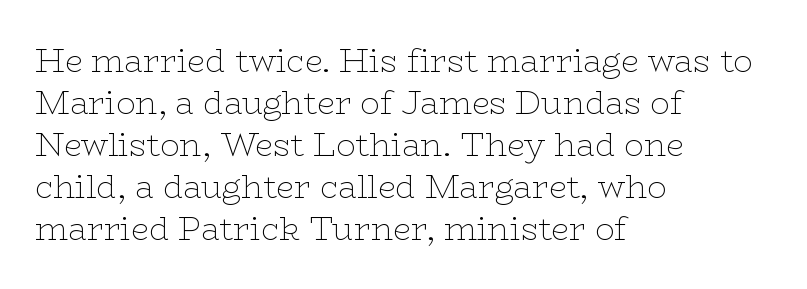
The image shows 32 px thin, wide serif type, upright; set left-aligned, normal line spacing (1.31x), normal letter spacing, not underlined; low stroke contrast and a medium x-height.
